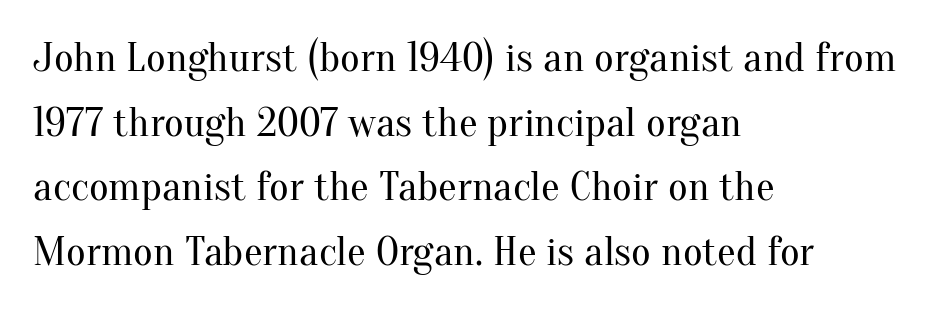
The strokes carry an ordinary text weight at most. Character widths vary here, with narrow letters taking less room than wide ones. This rendering uses left alignment, leaving the right contour irregular. To sum up the face: it has serifs. No extra tracking has been applied to these lines. The lines sit at an ordinary, default distance from one another.
